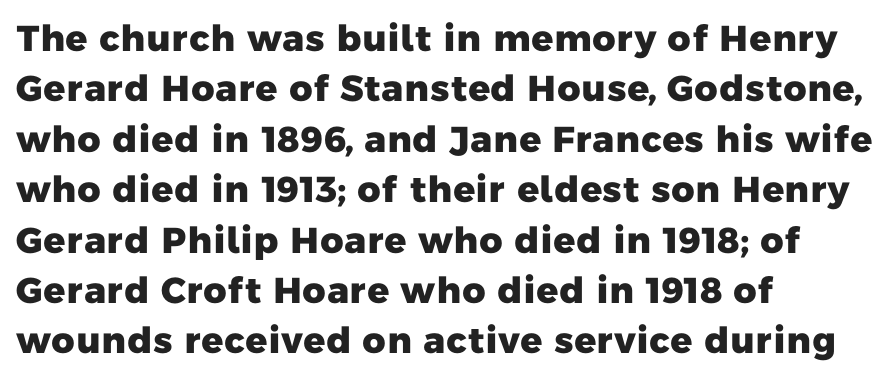
{"serif": "no", "bold": "yes", "weight": "heavy", "width": "normal", "stroke_contrast": "low", "x_height": "medium", "monospaced": "no", "underline": "no", "align": "left", "line_spacing": "normal", "line_spacing_ratio": 1.4, "letter_spacing": "normal", "letter_spacing_em": 0.0, "glyph_px": 36}
